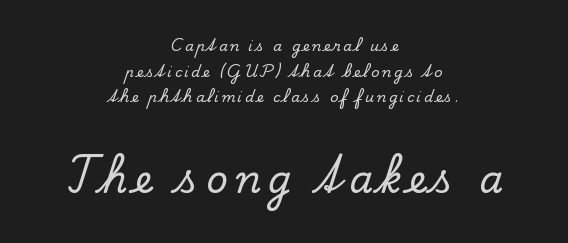
The image shows 38 px serif type; set centered, line spacing 1.83x, not underlined; the second (bottom) block is 2.71x larger; low stroke contrast and a small x-height.
